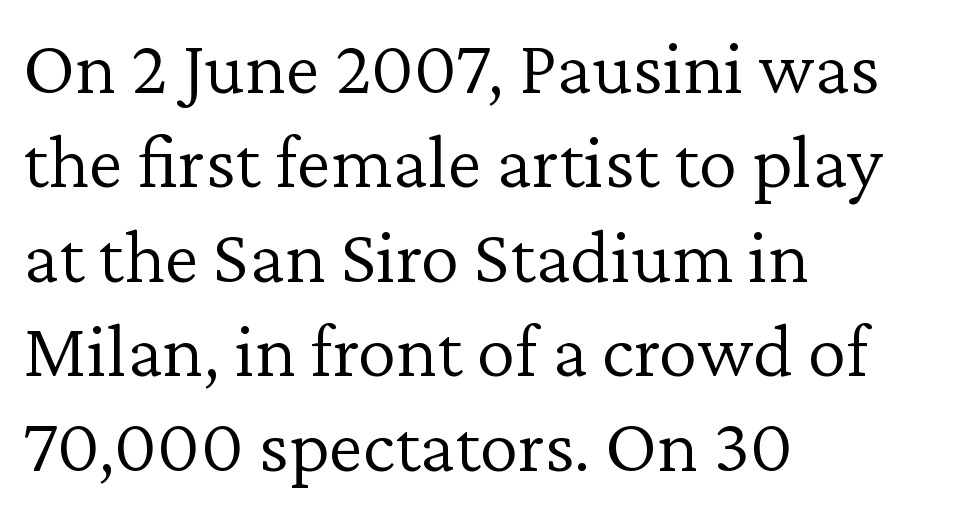
{"serif": "yes", "italic": "no", "bold": "no", "weight": "light", "width": "normal", "stroke_contrast": "low", "x_height": "medium", "monospaced": "no", "underline": "no", "align": "left", "line_spacing_ratio": 1.21, "letter_spacing": "normal", "letter_spacing_em": 0.0, "glyph_px": 78}
